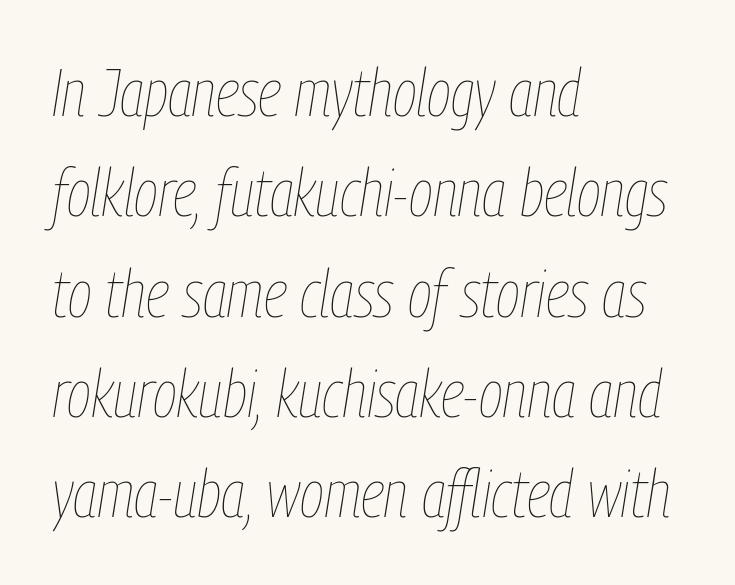
Unmarked baselines from the first word to the last. Is the letter spacing exaggerated? No — it looks like the ordinary default. The letters advance in unequal steps, a hallmark of proportional type. Evenly set lines give the paragraph a standard silhouette.
